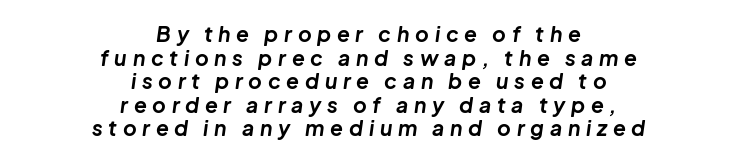
Q: Is the text bold? A: Yes.
Q: Is the text italic (slanted)? A: Yes, it leans right by about 8 degrees.
Q: Is the text underlined? A: No.
Q: How is the paragraph aligned? A: Centered.
Q: Is the spacing between letters normal or unusually wide? A: Unusually wide.
Q: Is the spacing between lines tight, normal or loose? A: Tight.
